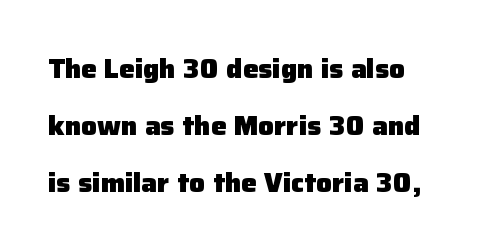
The image shows 26 px bold type, upright; set left-aligned, loose line spacing (2.19x), normal letter spacing, not underlined.
